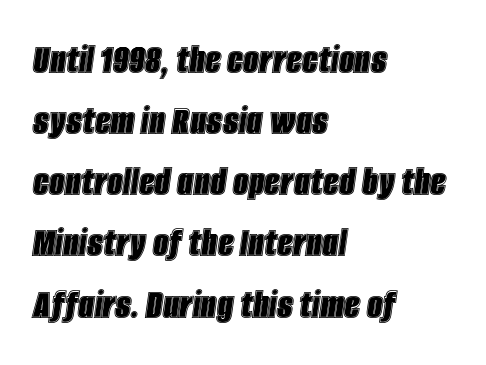
The image shows 44 px condensed type, italic (leaning right); set left-aligned, normal line spacing (1.39x), normal letter spacing, not underlined; a large x-height.
